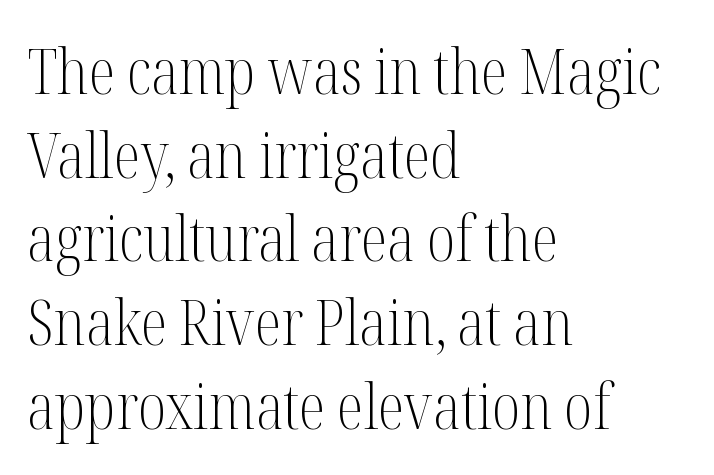
The paragraph has a hard left edge and a soft right edge. Any mark beneath the type? The region is blank. The lines sit at an ordinary, default distance from one another. The glyphs in this specimen are seriffed. Quick note: not italic, upright. Is the letter spacing exaggerated? No — it looks like the ordinary default.
